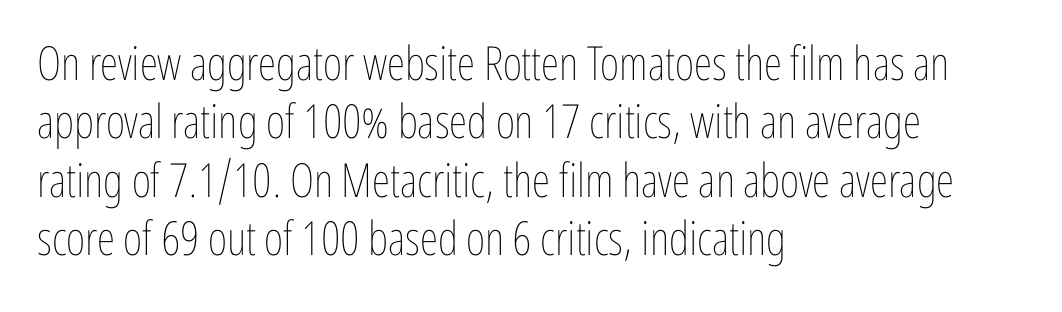
No extra ink here — the face is not bold. Anything drawn beneath the words? Only blank space. A classic flush-left, rag-right setting is used for this passage. Style check: upright. Looks like regular typesetting: each glyph gets only the width it needs.
